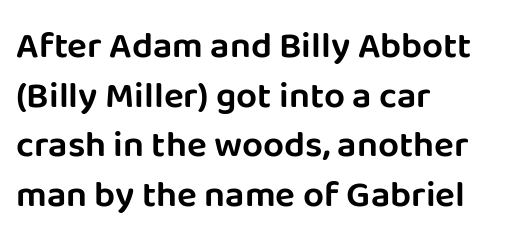
The image shows 37 px sans-serif type, upright; set left-aligned, normal line spacing (1.34x), normal letter spacing, not underlined; low stroke contrast and a large x-height.
